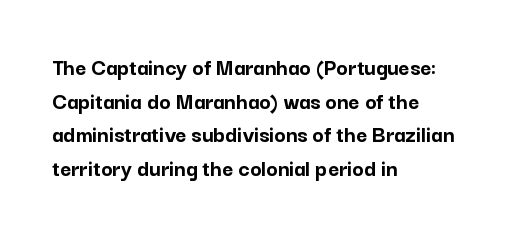
The image shows 24 px bold type, upright; set left-aligned, normal line spacing (1.4x), normal letter spacing, not underlined.
